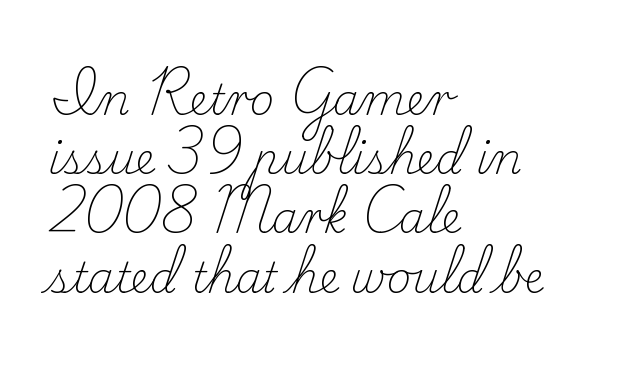
The image shows 42 px light serif type; set left-aligned, normal line spacing (1.41x), normal letter spacing, not underlined; low stroke contrast and a small x-height.
